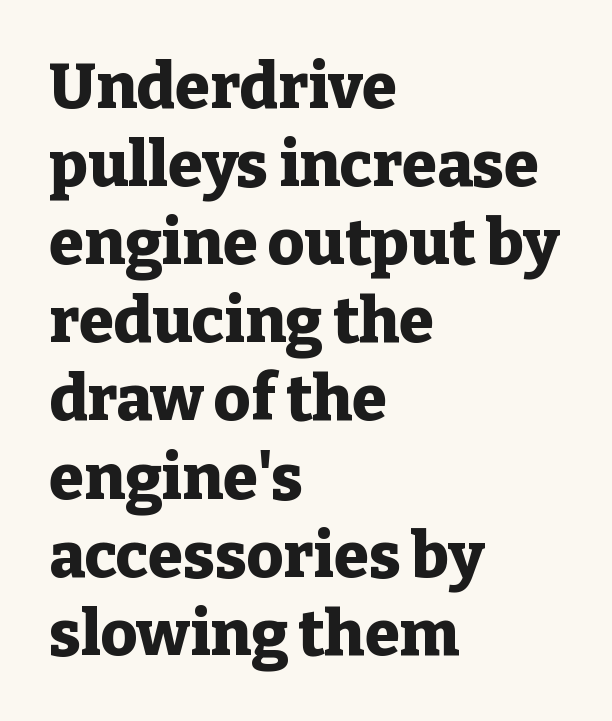
The image shows 63 px heavy serif type, upright; set left-aligned, line spacing 1.24x, normal letter spacing, not underlined; low stroke contrast and a medium x-height.
